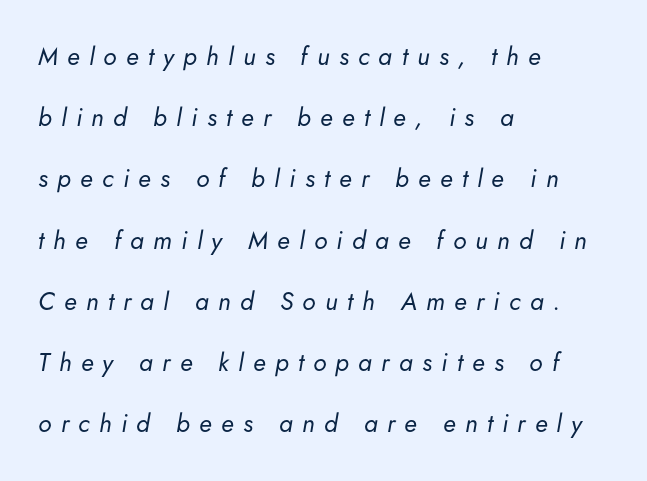
This sample trades compactness for vertical openness between lines. Look at the tracking — it's clearly loosened, letters drifting apart. This rendering features lettering with no underline. The passage is arranged the way most books set body copy — flush left.
